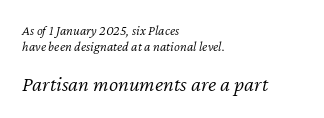
Every character sits at an angle, as italics do. Default kerning and tracking; the words read as compact shapes. Each row of text sits above clean, open space. The designer gave the closing block more size than the opening block. A classic flush-left, rag-right setting is used for this passage. Weight: not bold — regular or lighter.
